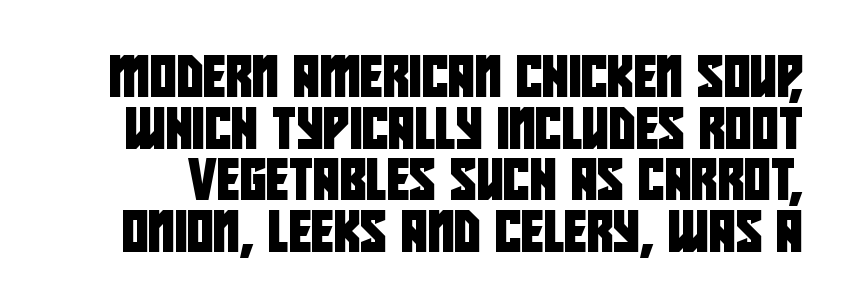
You can tell from the bare stems that sans-serif type was used. Anything drawn beneath the words? Only blank space. Character widths vary here, with narrow letters taking less room than wide ones. The rendering keeps characters at their native spacing.
